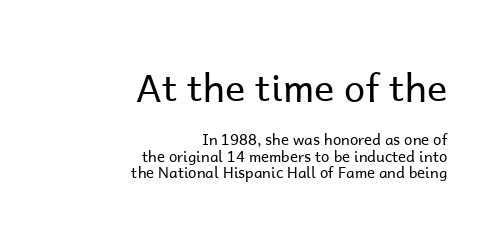
Each stroke keeps to a modest, everyday thickness or less. In terms of leading, this rendering errs on the cramped side. The text was rendered using a sans face with plain stroke endings. The tracking reads as untouched default to a designer's eye. The passage shown begins with its larger block and ends with its smaller one. The passage shown is not underscored anywhere.
